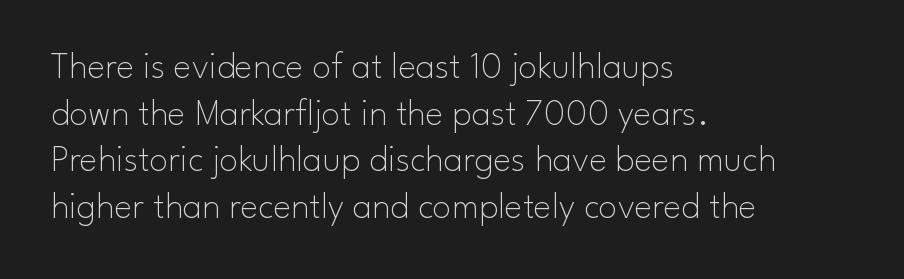
The image shows 38 px thin sans-serif type, upright; set left-aligned, line spacing 1.23x, normal letter spacing, not underlined; low stroke contrast and a small x-height.
